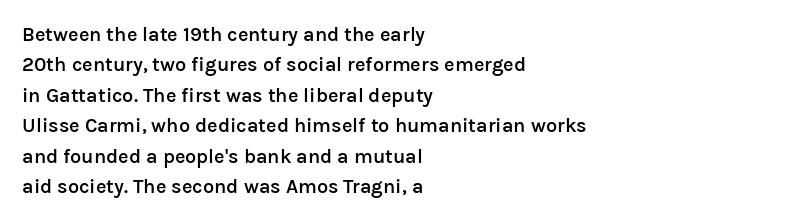
This block has exactly the height ordinary leading produces. Decoration check: the copy has no underline. Firm but not heavy-handed strokes: this text is semibold. Here the glyphs are tracked normally, forming tight word shapes. Style check: upright. Visually the block forms a straight wall on the left and a jagged coastline on the right.
